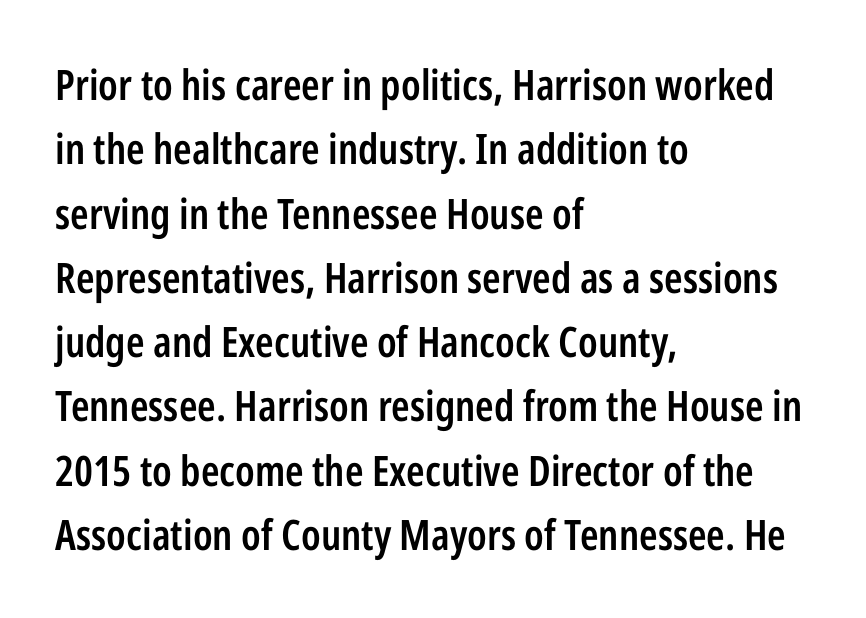
Ascenders rise straight up at ninety degrees. Serifs: no, the terminals of the letterforms are clean. Strokes here are thickened, but only to semibold level. Horizontally, the lines are justified to the leading edge only. Does the leading feel generous? No, just average.
